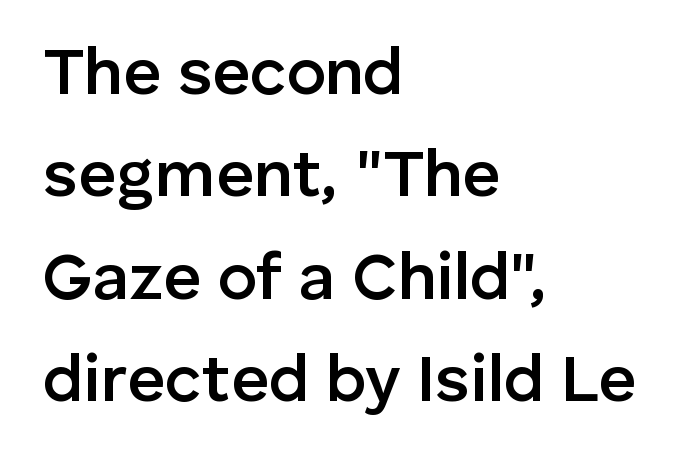
The image shows 66 px semibold sans-serif type, upright; set left-aligned, normal line spacing (1.55x), normal letter spacing, not underlined; low stroke contrast and a medium x-height.
